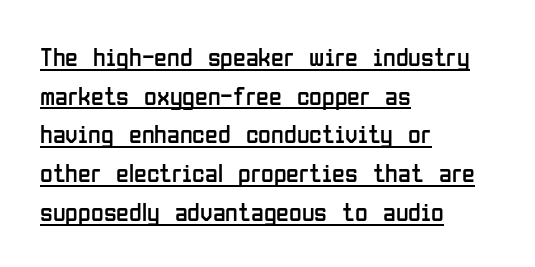
Q: Is the text bold? A: No.
Q: Is the text italic (slanted)? A: No, it is upright.
Q: Is the text underlined? A: Yes.
Q: How is the paragraph aligned? A: Left-aligned.
Q: Is the spacing between letters normal or unusually wide? A: Normal.
Q: Is the spacing between lines tight, normal or loose? A: Normal.
